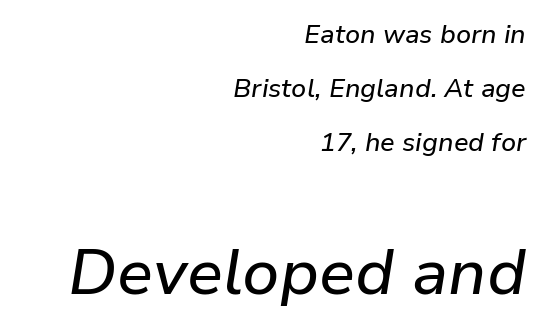
The image shows 64 px text type, italic (leaning right); set right-aligned, loose line spacing (2.07x), normal letter spacing, not underlined; the second (bottom) block is 2.46x larger; low stroke contrast and a medium x-height.
